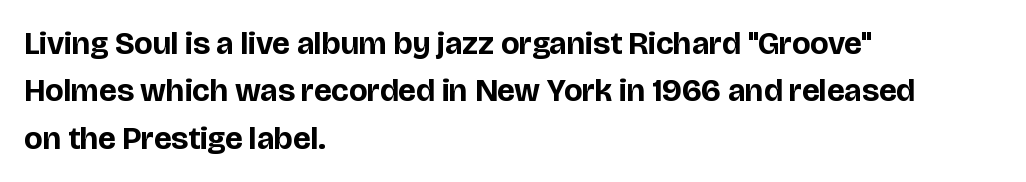
The image shows 32 px bold sans-serif type, upright; set left-aligned, normal line spacing (1.48x), normal letter spacing, not underlined; low stroke contrast and a large x-height.
